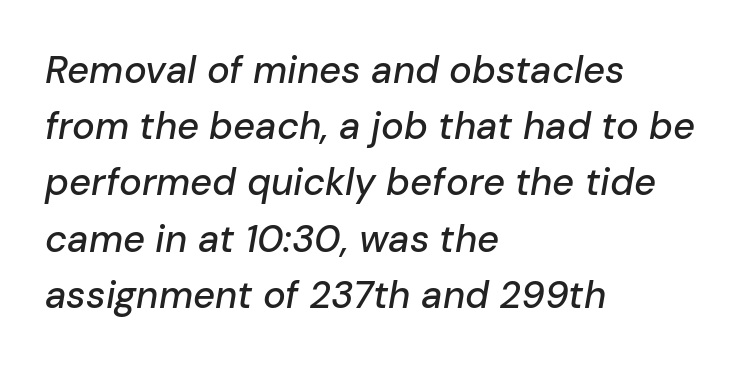
Q: Is the text italic (slanted)? A: Yes, it leans right by about 10 degrees.
Q: Is the text underlined? A: No.
Q: How is the paragraph aligned? A: Left-aligned.
Q: Is the spacing between letters normal or unusually wide? A: Normal.
Q: Is the spacing between lines tight, normal or loose? A: Normal.
Q: Width (condensed, normal, or wide)? A: Normal.
Q: Stroke contrast? A: Low.
Q: x-height? A: Medium.
Q: Monospaced? A: No.
